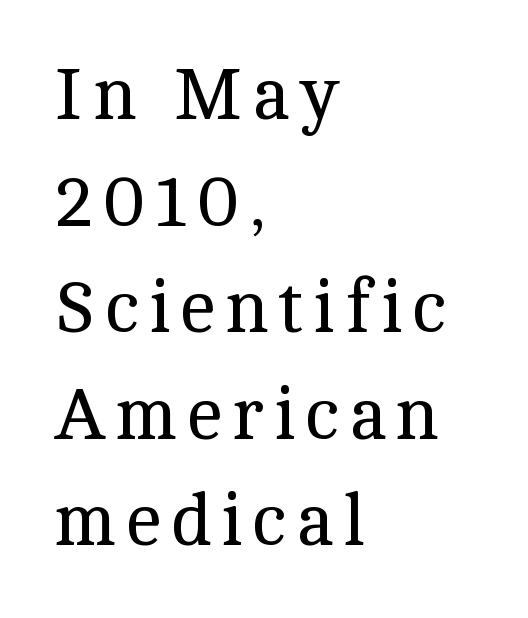
Q: Is the text bold? A: No.
Q: Is the text italic (slanted)? A: No, it is upright.
Q: Is the typeface a serif or a sans-serif typeface? A: Serif.
Q: Is the text underlined? A: No.
Q: How is the paragraph aligned? A: Left-aligned.
Q: Is the spacing between lines tight, normal or loose? A: Normal.
Q: Width (condensed, normal, or wide)? A: Normal.
Q: x-height? A: Medium.
Q: Monospaced? A: No.
